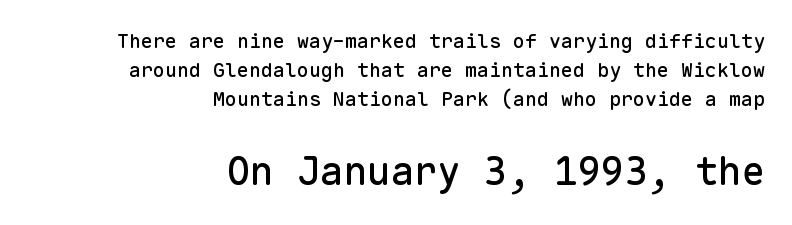
{"serif": "no", "italic": "no", "width": "normal", "stroke_contrast": "low", "x_height": "medium", "monospaced": "yes", "underline": "no", "align": "right", "line_spacing": "normal", "line_spacing_ratio": 1.45, "letter_spacing": "normal", "letter_spacing_em": 0.0, "larger_block": "second", "size_ratio": 1.95, "glyph_px": 39}
